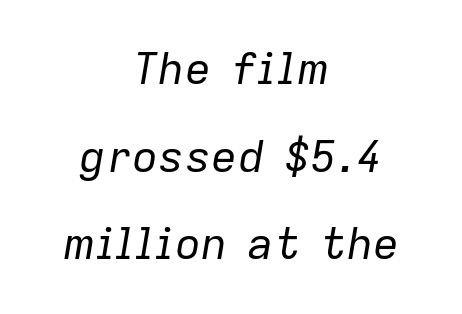
{"italic": "yes", "lean": "right", "slant_degrees": 9, "bold": "no", "weight": "regular", "width": "normal", "stroke_contrast": "low", "x_height": "medium", "monospaced": "no", "underline": "no", "align": "center", "line_spacing": "loose", "line_spacing_ratio": 1.99, "letter_spacing": "normal", "letter_spacing_em": 0.0, "glyph_px": 44}
